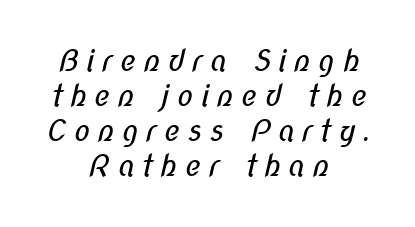
The image shows 30 px regular-weight, condensed sans-serif type; set centered, line spacing 1.17x, unusually wide letter spacing (+0.24 em), not underlined; low stroke contrast and a medium x-height.
